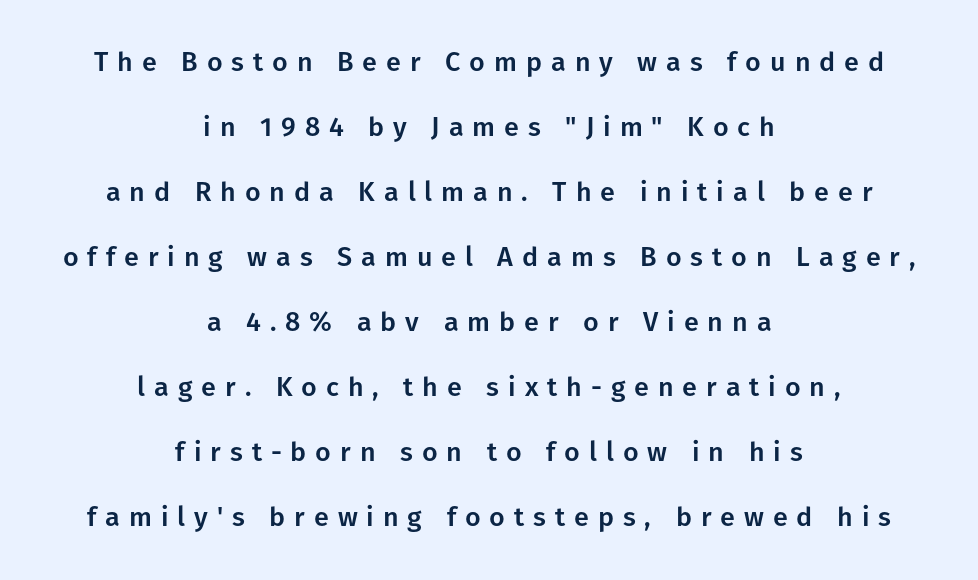
{"italic": "no", "underline": "no", "align": "center", "line_spacing": "loose", "line_spacing_ratio": 2.41, "letter_spacing": "wide", "letter_spacing_em": 0.33, "glyph_px": 27}
